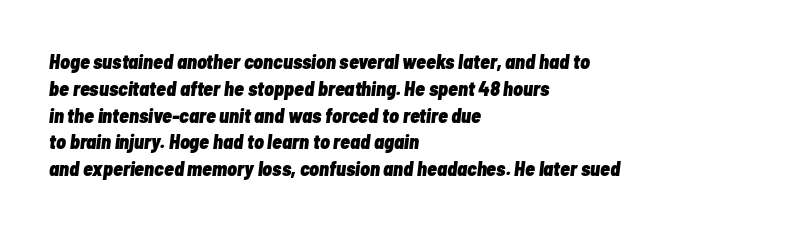
All the whitespace from short lines collects on the right. No word sits above an underline. The tracking reads as untouched default to a designer's eye. Looking at the ascenders, they clearly lean.
